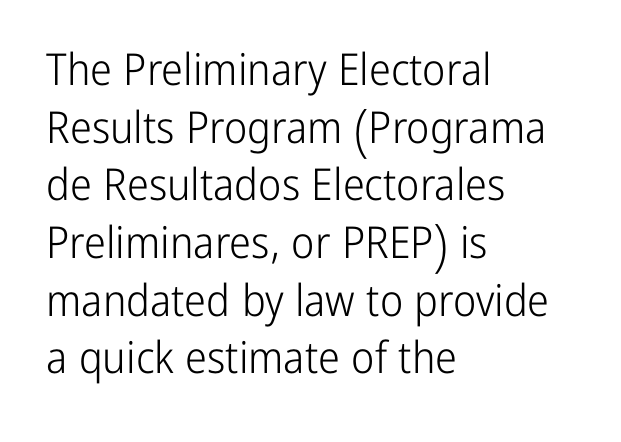
Ordinary non-slanted type is in use. Varying glyph widths throughout — classic text-font behaviour. Each row of text sits above clean, open space. This sample is left-justified, so line endings fall wherever the words run out.
